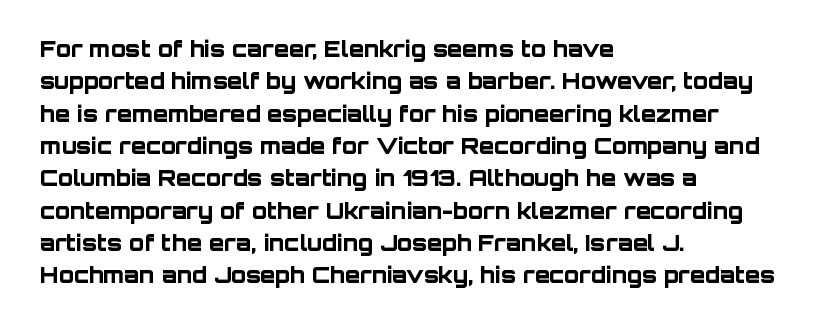
Q: Is the text bold? A: Yes.
Q: Is the text italic (slanted)? A: No, it is upright.
Q: Is the text underlined? A: No.
Q: How is the paragraph aligned? A: Left-aligned.
Q: Is the spacing between letters normal or unusually wide? A: Normal.
Q: Is the spacing between lines tight, normal or loose? A: Normal.
